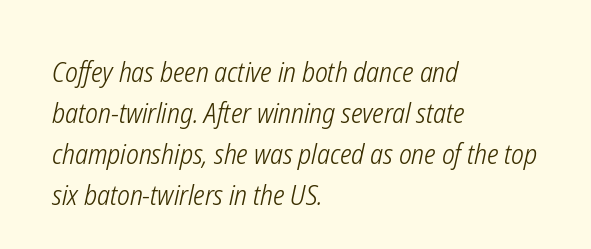
The space directly below the letters is spotless. One-word summary of the alignment: left. Regarding leading, the lines here are spaced in the standard way. Tracking value appears to be zero — textbook default spacing. Stem width sits at or under what a default text font uses. The typography opts for an oblique posture over an upright one.
